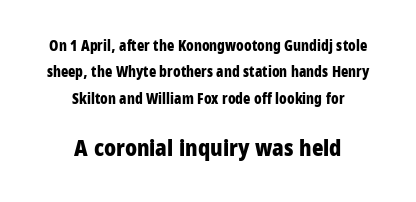
{"italic": "no", "bold": "yes", "underline": "no", "align": "center", "line_spacing_ratio": 1.89, "letter_spacing": "normal", "letter_spacing_em": 0.0, "larger_block": "second", "size_ratio": 1.57, "glyph_px": 22}
